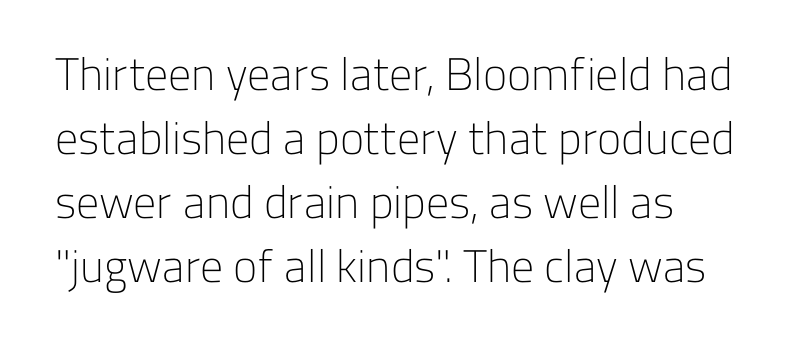
When letters stand straight like this, we call the style roman or upright. No feet cap the strokes, marking this as sans-serif type. The gaps between neighbouring characters are ordinary and unremarkable. These lines are rendered in a variable-pitch font.
